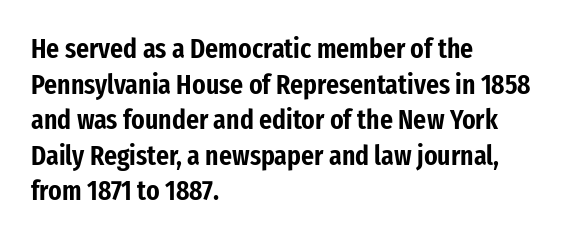
Q: Is the text italic (slanted)? A: No, it is upright.
Q: Is the typeface a serif or a sans-serif typeface? A: Sans-serif.
Q: Is the text underlined? A: No.
Q: How is the paragraph aligned? A: Left-aligned.
Q: Is the spacing between letters normal or unusually wide? A: Normal.
Q: Is the spacing between lines tight, normal or loose? A: Normal.
Q: Width (condensed, normal, or wide)? A: Condensed.
Q: Stroke contrast? A: Low.
Q: x-height? A: Medium.
Q: Monospaced? A: No.
